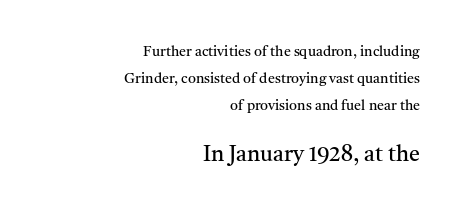
The rag falls on the left side of this text block. The passage shown begins with its smaller block and ends with its larger one. Honestly, the letter spacing is just normal — you wouldn't notice it. These lines were composed using upright roman letters.
